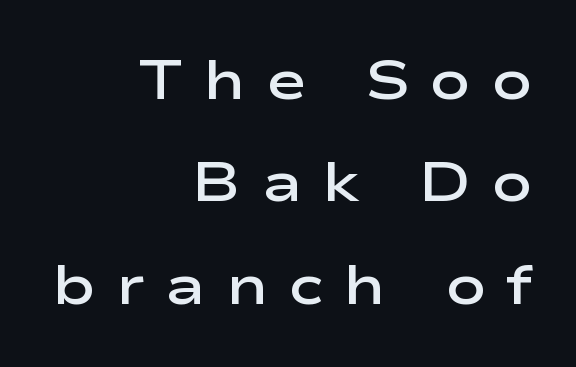
Is this a sans? Yes — the strokes have no serifs. The passage shown has open, widely tracked lettering throughout. The specimen reads as upright at a glance. Think of a printed novel: that variable character pitch is what you see here. Every letter is mildly thick-stroked: semibold rather than bold. Quick note: underline off.
